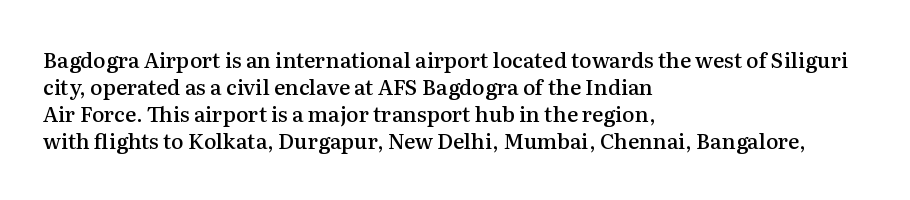
The image shows 21 px text type, upright; set left-aligned, normal line spacing (1.29x), normal letter spacing, not underlined.
